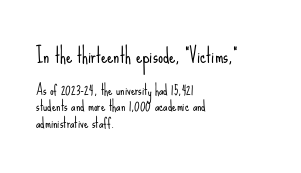
Q: Is the text bold? A: No.
Q: Is the text italic (slanted)? A: No, it is upright.
Q: Is the text underlined? A: No.
Q: How is the paragraph aligned? A: Left-aligned.
Q: Is the spacing between letters normal or unusually wide? A: Normal.
Q: Which block of text is set in a larger size, the first (top) or the second (bottom)? A: The first (top) one.
